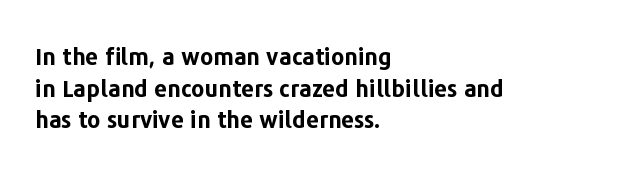
{"italic": "no", "bold": "yes", "underline": "no", "align": "left", "line_spacing": "normal", "line_spacing_ratio": 1.38, "letter_spacing": "normal", "letter_spacing_em": 0.0, "glyph_px": 23}
